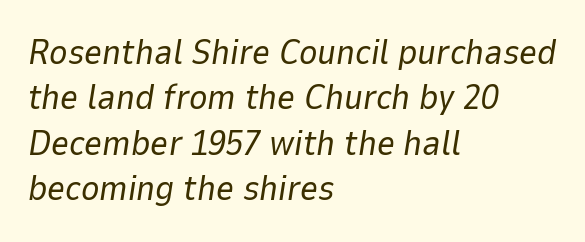
The image shows 35 px regular-weight type, italic (leaning right); set left-aligned, normal line spacing (1.3x), normal letter spacing, not underlined; low stroke contrast and a medium x-height.
